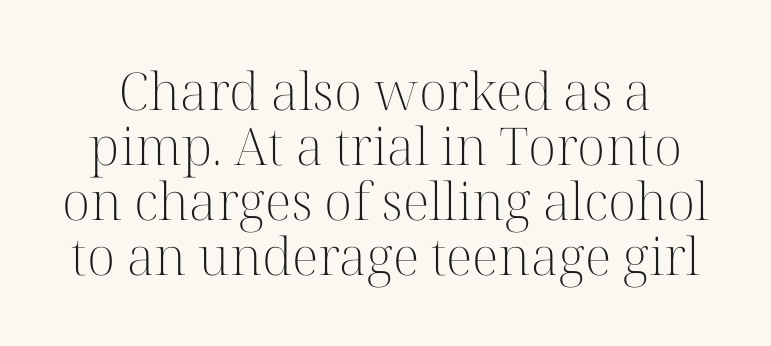
Q: Is the text bold? A: No.
Q: Is the text italic (slanted)? A: No, it is upright.
Q: Is the typeface a serif or a sans-serif typeface? A: Serif.
Q: Is the text underlined? A: No.
Q: Is the spacing between letters normal or unusually wide? A: Normal.
Q: Is the spacing between lines tight, normal or loose? A: Tight.
Q: Width (condensed, normal, or wide)? A: Normal.
Q: Stroke contrast? A: High.
Q: x-height? A: Medium.
Q: Monospaced? A: No.
